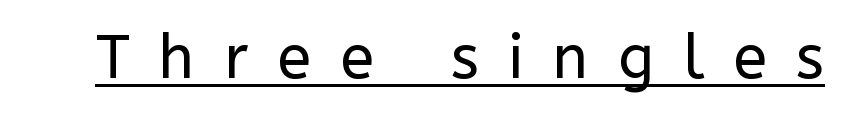
{"serif": "no", "italic": "no", "bold": "no", "weight": "regular", "width": "normal", "stroke_contrast": "low", "x_height": "medium", "monospaced": "no", "underline": "yes", "letter_spacing": "wide", "letter_spacing_em": 0.48, "glyph_px": 61}
